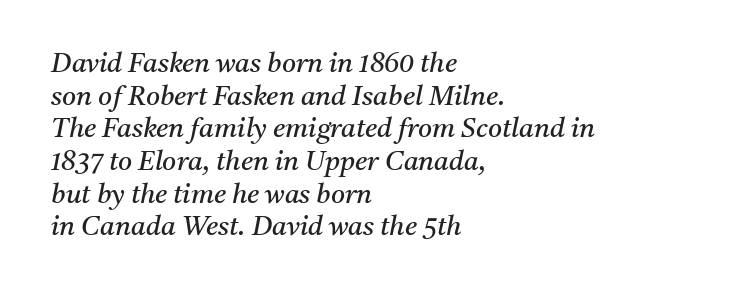
{"italic": "yes", "lean": "right", "slant_degrees": 11, "bold": "no", "underline": "no", "align": "left", "line_spacing_ratio": 1.21, "letter_spacing": "normal", "letter_spacing_em": 0.0, "glyph_px": 27}
